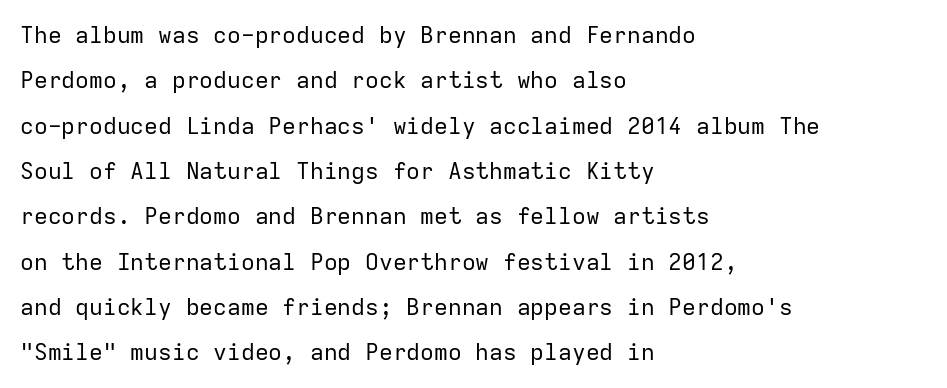
{"italic": "no", "bold": "no", "underline": "no", "align": "left", "line_spacing": "loose", "line_spacing_ratio": 1.97, "letter_spacing": "normal", "letter_spacing_em": 0.0, "glyph_px": 23}
